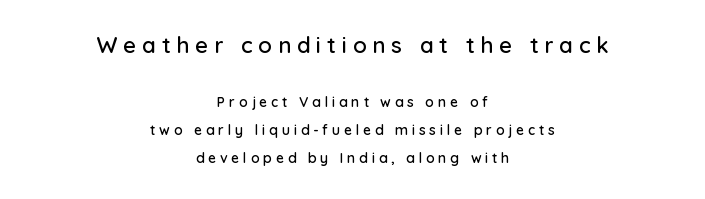
The image shows 22 px text type, upright; set centered, loose line spacing (2.01x), unusually wide letter spacing (+0.27 em), not underlined; the first (top) block is 1.57x larger.
